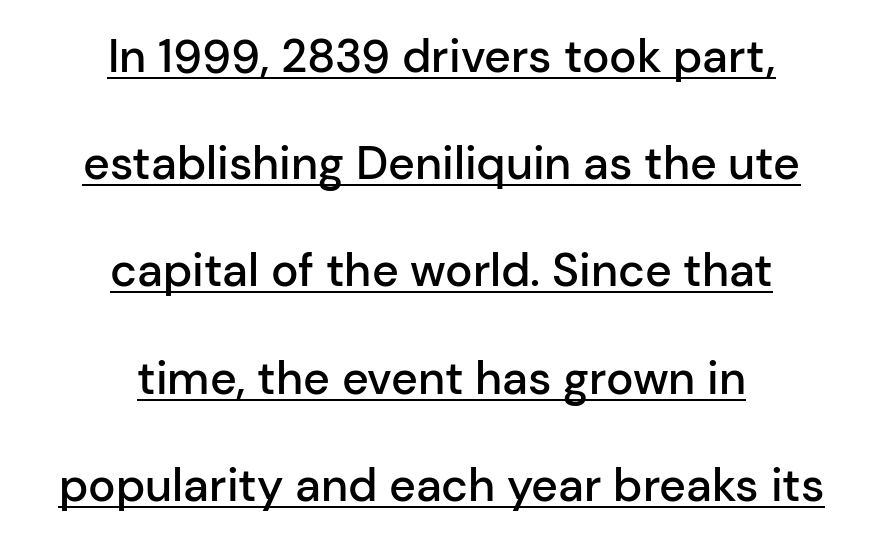
The image shows 46 px semibold sans-serif type, upright; set centered, loose line spacing (2.33x), normal letter spacing, underlined; low stroke contrast and a medium x-height.
